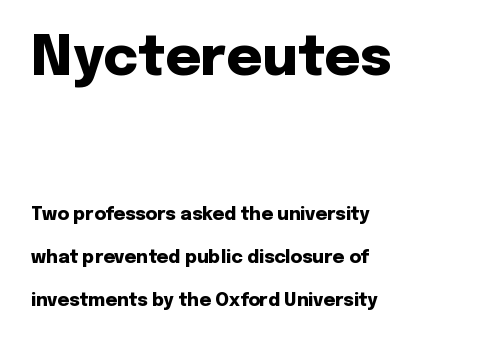
Widely set lines give the paragraph a tall, airy silhouette. Typographic density is high because the face is bold. Where is the straight margin? On the left. Note: no serifs on the glyphs. Quick note: not italic, upright. Just letters on the line, the space beneath them empty.
